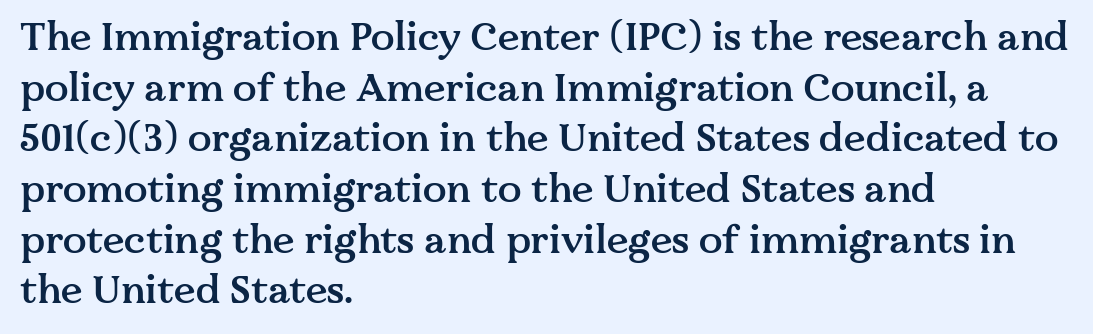
{"serif": "yes", "italic": "no", "bold": "semi", "weight": "semibold", "width": "normal", "stroke_contrast": "medium", "x_height": "medium", "monospaced": "no", "underline": "no", "align": "left", "line_spacing": "normal", "line_spacing_ratio": 1.3, "letter_spacing": "normal", "letter_spacing_em": 0.0, "glyph_px": 39}
